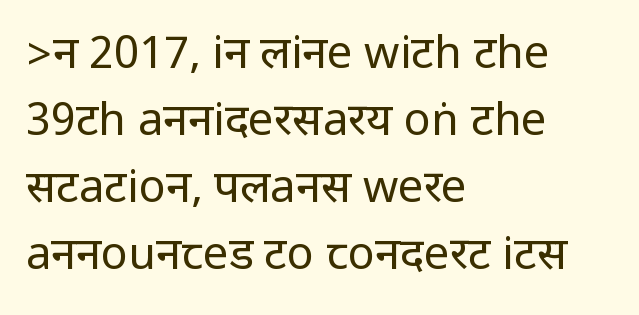
Q: Is the text bold? A: No.
Q: Is the text italic (slanted)? A: No, it is upright.
Q: Is the typeface a serif or a sans-serif typeface? A: Sans-serif.
Q: Is the text underlined? A: No.
Q: How is the paragraph aligned? A: Left-aligned.
Q: Is the spacing between letters normal or unusually wide? A: Normal.
Q: Is the spacing between lines tight, normal or loose? A: Normal.
Q: Width (condensed, normal, or wide)? A: Condensed.
Q: Stroke contrast? A: Low.
